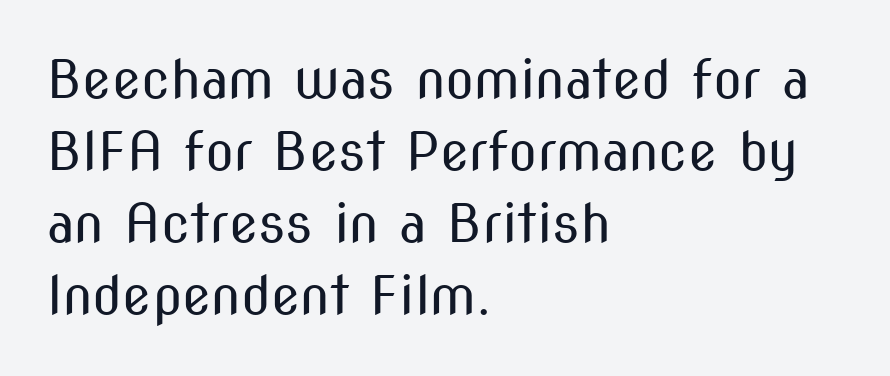
It's the straight-up-and-down kind of type. Vertical stems look standard width or narrower in stroke. Interline gaps are of average width in this sample. Looks like regular typesetting: each glyph gets only the width it needs. Observe the ordinary spacing: letters are neighbours, not strangers.
